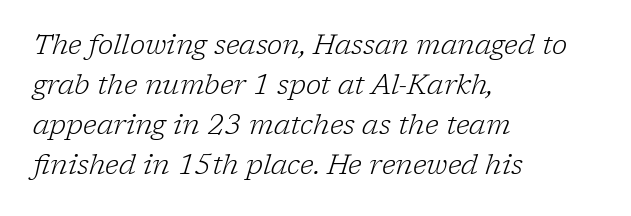
Q: Is the text bold? A: No.
Q: Is the text italic (slanted)? A: Yes, it leans right by about 17 degrees.
Q: Is the typeface a serif or a sans-serif typeface? A: Serif.
Q: Is the text underlined? A: No.
Q: How is the paragraph aligned? A: Left-aligned.
Q: Is the spacing between letters normal or unusually wide? A: Normal.
Q: Is the spacing between lines tight, normal or loose? A: Normal.
Q: Width (condensed, normal, or wide)? A: Normal.
Q: Stroke contrast? A: Low.
Q: x-height? A: Medium.
Q: Monospaced? A: No.
